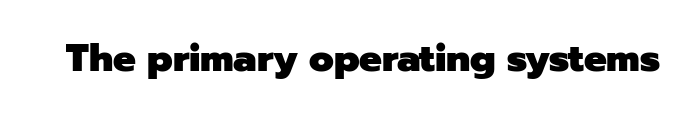
Here the designer chose a conventional face with non-uniform glyph widths. No word sits above an underline. This is roman type, the default non-slanted kind. Look at the tracking — it's just the regular setting, nothing added. Are there feet on the stems? There aren't — it's a sans. Compared with an ordinary text face, these strokes are far heavier — a full bold.
